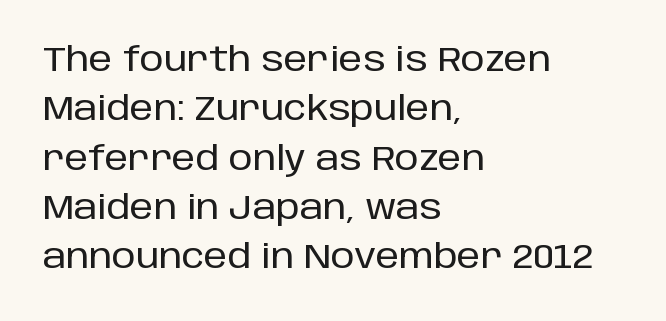
Nobody touched the tracking dial on this one. The rag falls on the right side of this text block. The typeface chosen for these lines omits serifs. In terms of posture, this sample is upright.
